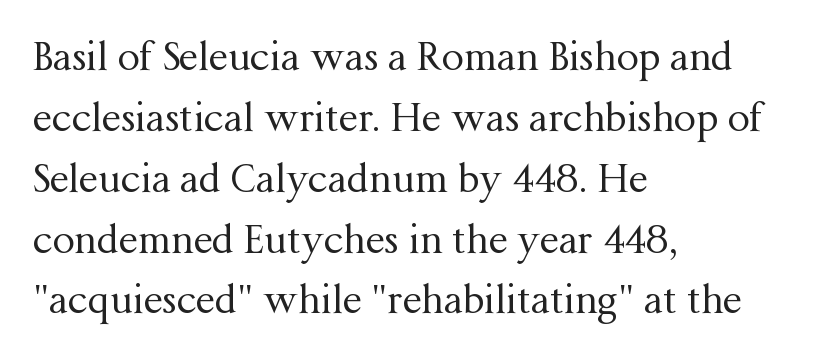
Ordinary non-slanted type is in use. These lines are set flush left with a ragged right edge. The passage shown is typed in a proportional face where columns would drift. In terms of letterform style, serifs are clearly present. Letters rest on an invisible, unmarked baseline.
